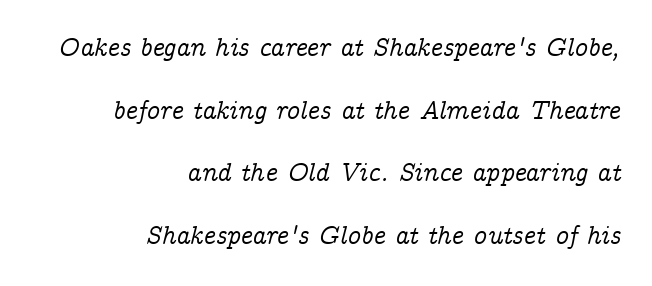
The image shows 26 px text type, italic (leaning right); set right-aligned, loose line spacing (2.41x), normal letter spacing, not underlined.
